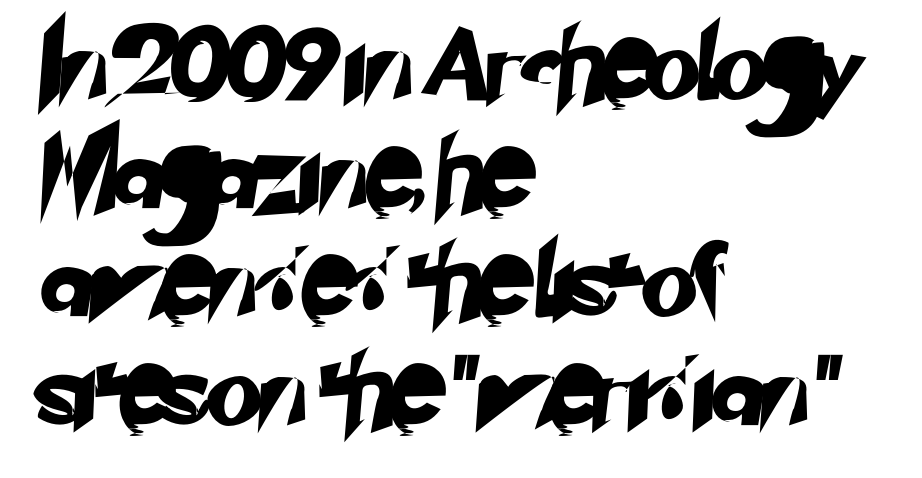
Q: Is the typeface a serif or a sans-serif typeface? A: Sans-serif.
Q: Is the text underlined? A: No.
Q: How is the paragraph aligned? A: Left-aligned.
Q: Is the spacing between letters normal or unusually wide? A: Normal.
Q: Is the spacing between lines tight, normal or loose? A: Normal.
Q: Width (condensed, normal, or wide)? A: Normal.
Q: Stroke contrast? A: Low.
Q: x-height? A: Small.
Q: Monospaced? A: No.
